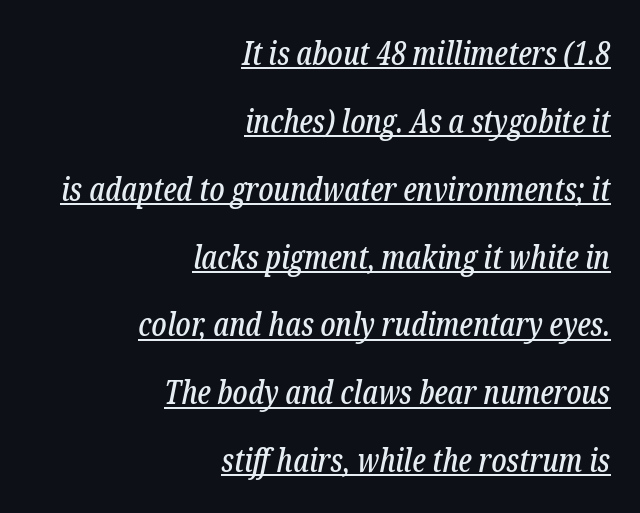
Q: Is the text italic (slanted)? A: Yes, it leans right by about 12 degrees.
Q: Is the typeface a serif or a sans-serif typeface? A: Serif.
Q: Is the text underlined? A: Yes.
Q: How is the paragraph aligned? A: Right-aligned.
Q: Is the spacing between letters normal or unusually wide? A: Normal.
Q: Is the spacing between lines tight, normal or loose? A: Loose.
Q: Width (condensed, normal, or wide)? A: Condensed.
Q: Stroke contrast? A: Low.
Q: x-height? A: Medium.
Q: Monospaced? A: No.
